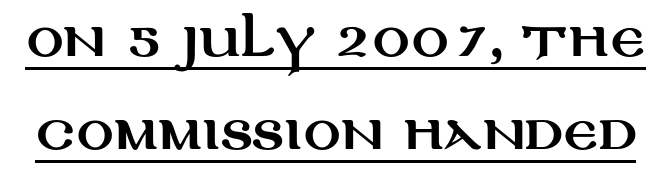
Posture: straight, roman, zero tilt. Underlining? Definitely there. These lines are rendered in a variable-pitch font. The line-height multiplier appears high, well above default.
